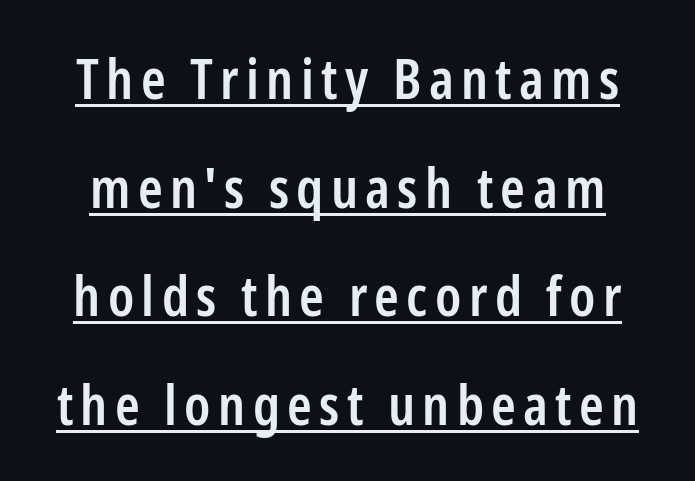
Summary of vertical rhythm: relaxed, with wide interline spacing. Nope, not italic — everything's standing straight. The string is rendered with underlining switched on. The face used here is a semibold: visibly heavier than regular, lighter than bold. Classification — sans serif.
